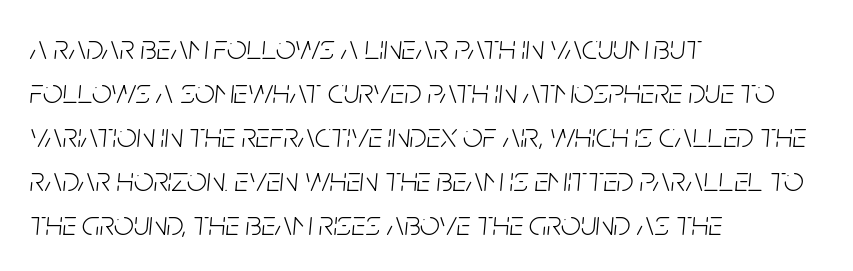
Proportional: the letters do not fall into vertical columns. The letterforms sit at book weight or below. If you drew a line through each stem, it would be angled. Vertically, the passage feels balanced, rows spaced as you'd expect.
